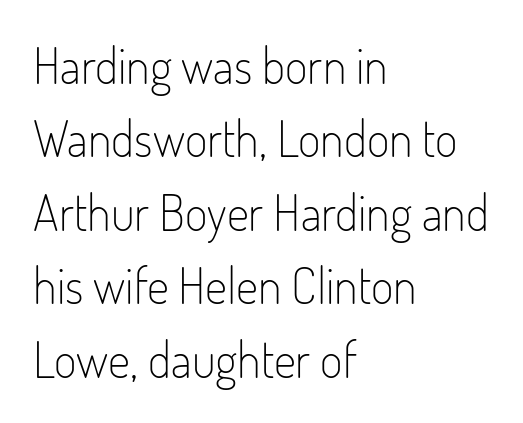
A normal amount of white space separates one row of letters from the next. Do the letters lean? They stand straight. The letters advance in unequal steps, a hallmark of proportional type. Caption: face not bold, strokes unweighted.
